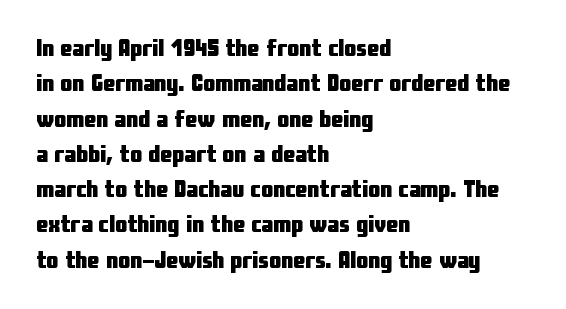
{"italic": "no", "bold": "yes", "underline": "no", "align": "left", "line_spacing": "normal", "line_spacing_ratio": 1.47, "letter_spacing": "normal", "letter_spacing_em": 0.0, "glyph_px": 24}
